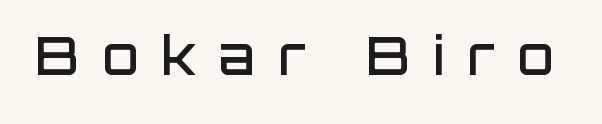
{"serif": "no", "italic": "no", "bold": "semi", "weight": "semibold", "width": "normal", "stroke_contrast": "low", "x_height": "large", "monospaced": "no", "underline": "no", "letter_spacing": "wide", "letter_spacing_em": 0.43, "glyph_px": 53}
